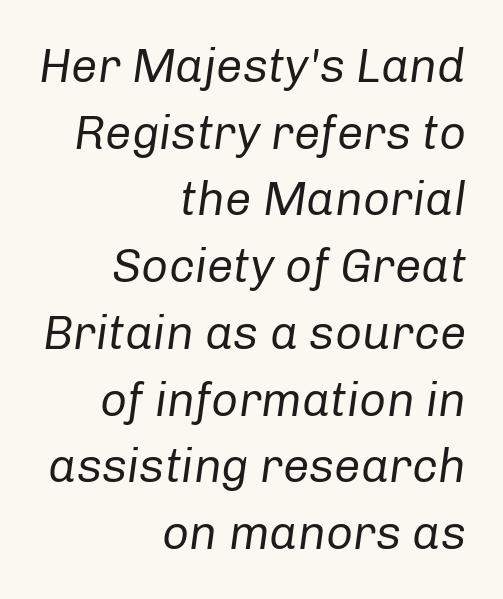
Q: Is the text bold? A: No.
Q: Is the text italic (slanted)? A: Yes, it leans right by about 8 degrees.
Q: Is the text underlined? A: No.
Q: How is the paragraph aligned? A: Right-aligned.
Q: Is the spacing between letters normal or unusually wide? A: Normal.
Q: Is the spacing between lines tight, normal or loose? A: Normal.
Q: Width (condensed, normal, or wide)? A: Normal.
Q: Stroke contrast? A: Low.
Q: x-height? A: Medium.
Q: Monospaced? A: No.
